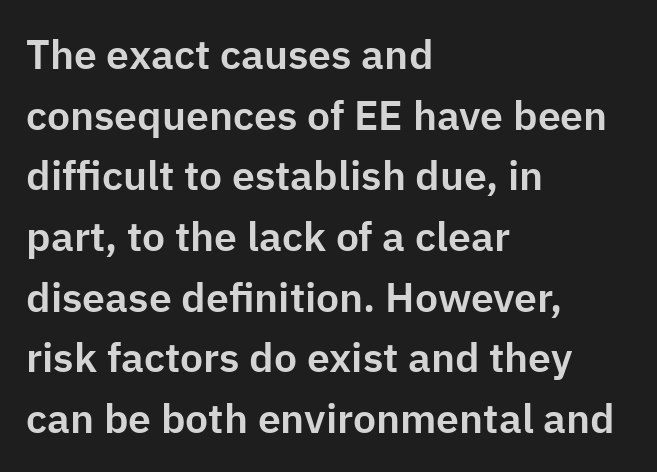
{"serif": "no", "italic": "no", "width": "normal", "stroke_contrast": "low", "x_height": "medium", "monospaced": "no", "underline": "no", "align": "left", "line_spacing": "normal", "line_spacing_ratio": 1.48, "letter_spacing": "normal", "letter_spacing_em": 0.0, "glyph_px": 41}
